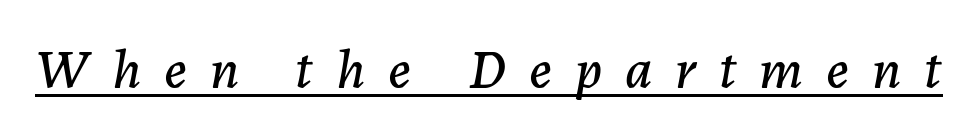
{"italic": "yes", "lean": "right", "slant_degrees": 7, "width": "normal", "stroke_contrast": "low", "x_height": "medium", "monospaced": "no", "underline": "yes", "letter_spacing": "wide", "letter_spacing_em": 0.41, "glyph_px": 56}
